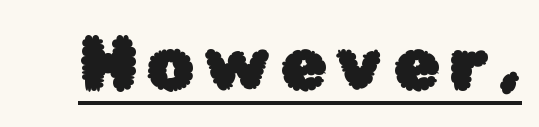
This is roman type, the default non-slanted kind. A typographer would call this underscored text. The rendering uses natural spacing where letterforms have individual widths. This rendering employs a face without finishing strokes, i.e., a sans-serif.
